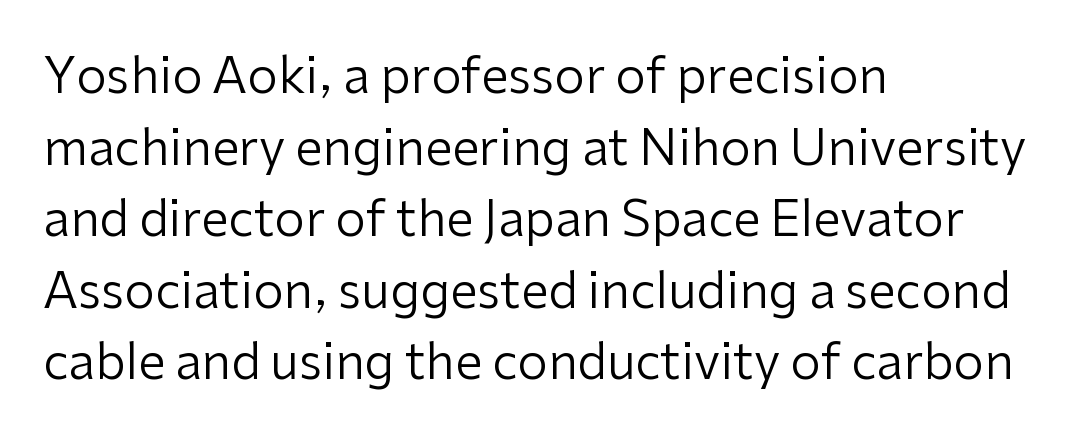
The face used here is proportionally spaced, like ordinary book or web type. If you drew a ruler down the left edge, every line would touch it. The designer went with a sans here, leaving each stem footless. Characters follow at the spacing the type designer built in. The strip under each line holds only bare page.
